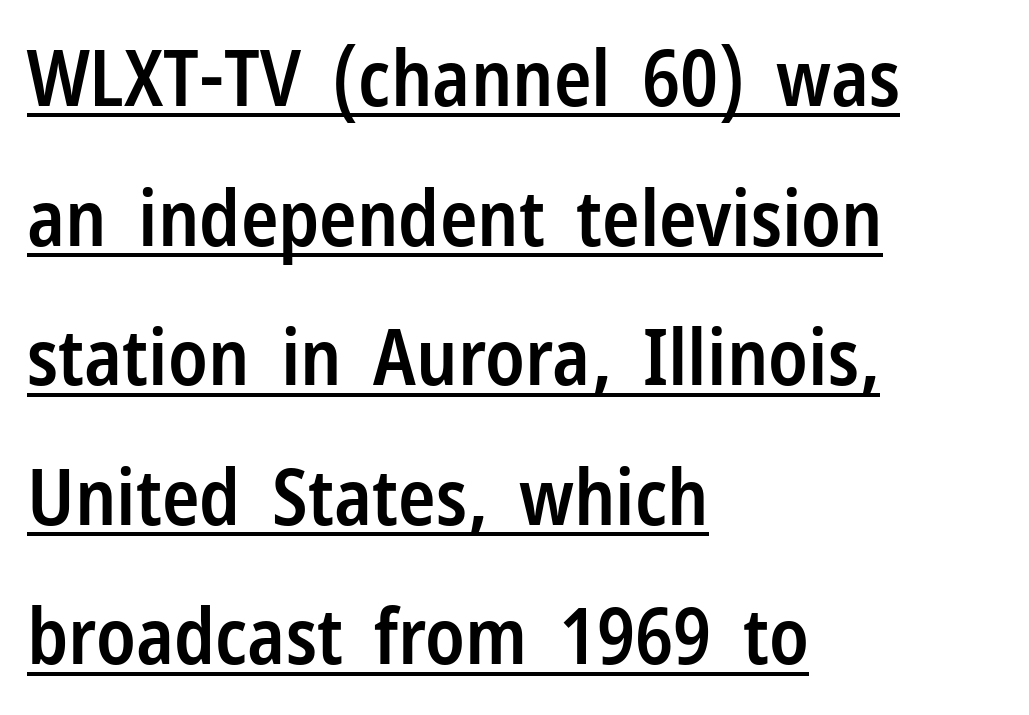
{"serif": "no", "italic": "no", "bold": "semi", "weight": "semibold", "width": "condensed", "stroke_contrast": "low", "x_height": "medium", "monospaced": "no", "underline": "yes", "align": "left", "line_spacing_ratio": 1.79, "letter_spacing": "normal", "letter_spacing_em": 0.0, "glyph_px": 78}
